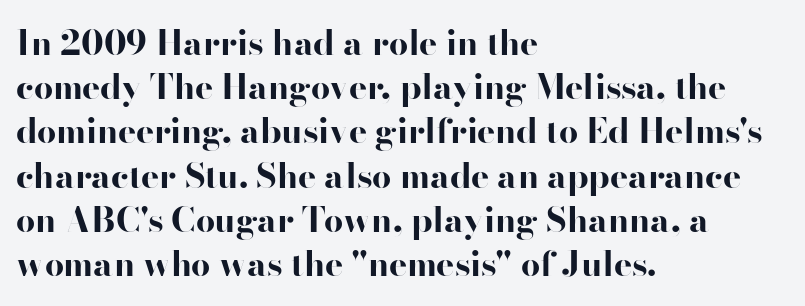
Line beginnings align vertically; line endings do not. The specimen reads as upright at a glance. Proportional: the letters do not fall into vertical columns. As a designer I'd log this as weight 700, bold. Just letters on the line, the space beneath them empty.
